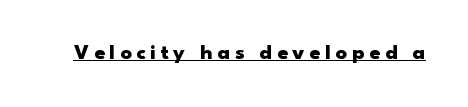
Q: Is the text bold? A: Yes.
Q: Is the text italic (slanted)? A: No, it is upright.
Q: Is the text underlined? A: Yes.
Q: Is the spacing between letters normal or unusually wide? A: Unusually wide.
